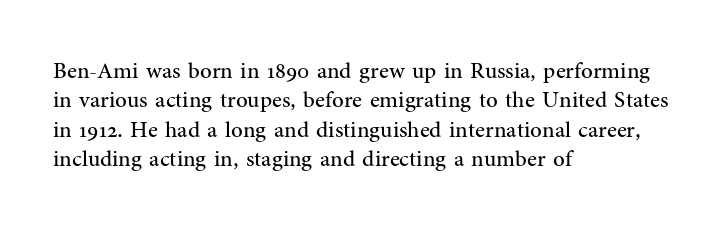
{"italic": "no", "bold": "no", "underline": "no", "align": "left", "line_spacing": "normal", "line_spacing_ratio": 1.28, "letter_spacing": "normal", "letter_spacing_em": 0.0, "glyph_px": 23}
